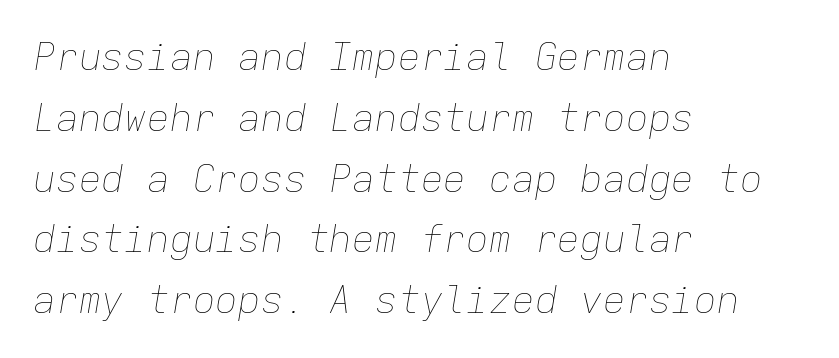
The image shows 38 px thin type, italic (leaning right), monospaced; set left-aligned, normal line spacing (1.6x), normal letter spacing, not underlined; low stroke contrast and a medium x-height.
